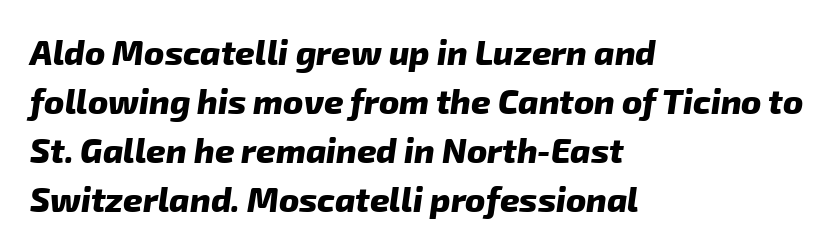
Q: Is the text bold? A: Yes.
Q: Is the typeface a serif or a sans-serif typeface? A: Sans-serif.
Q: Is the text underlined? A: No.
Q: How is the paragraph aligned? A: Left-aligned.
Q: Is the spacing between letters normal or unusually wide? A: Normal.
Q: Is the spacing between lines tight, normal or loose? A: Normal.
Q: Width (condensed, normal, or wide)? A: Normal.
Q: Stroke contrast? A: Low.
Q: x-height? A: Medium.
Q: Monospaced? A: No.
